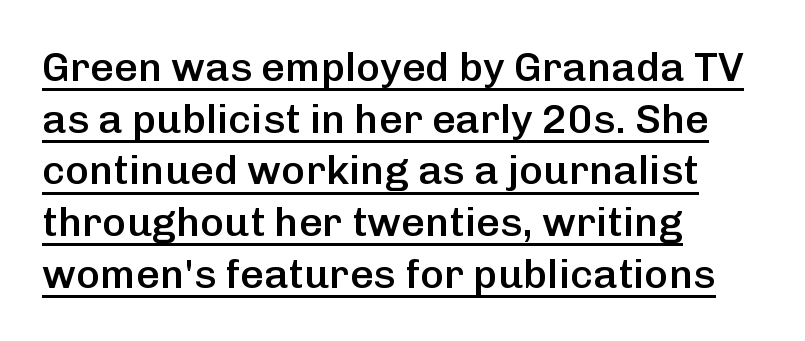
Q: Is the text bold? A: Semi-bold.
Q: Is the text italic (slanted)? A: No, it is upright.
Q: Is the typeface a serif or a sans-serif typeface? A: Sans-serif.
Q: Is the text underlined? A: Yes.
Q: How is the paragraph aligned? A: Left-aligned.
Q: Is the spacing between letters normal or unusually wide? A: Normal.
Q: Is the spacing between lines tight, normal or loose? A: Normal.
Q: Width (condensed, normal, or wide)? A: Normal.
Q: Stroke contrast? A: Low.
Q: x-height? A: Medium.
Q: Monospaced? A: No.
